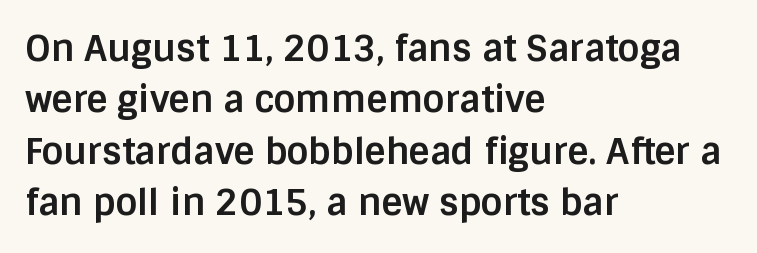
The image shows 36 px bold sans-serif type, upright; set left-aligned, normal line spacing (1.43x), normal letter spacing, not underlined; low stroke contrast and a large x-height.
